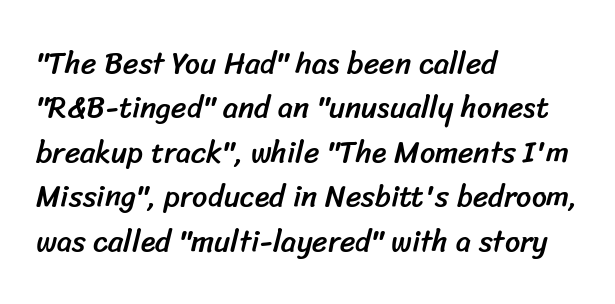
{"serif": "no", "width": "normal", "stroke_contrast": "low", "x_height": "medium", "monospaced": "no", "underline": "no", "align": "left", "line_spacing": "normal", "line_spacing_ratio": 1.48, "letter_spacing": "normal", "letter_spacing_em": 0.0, "glyph_px": 30}
